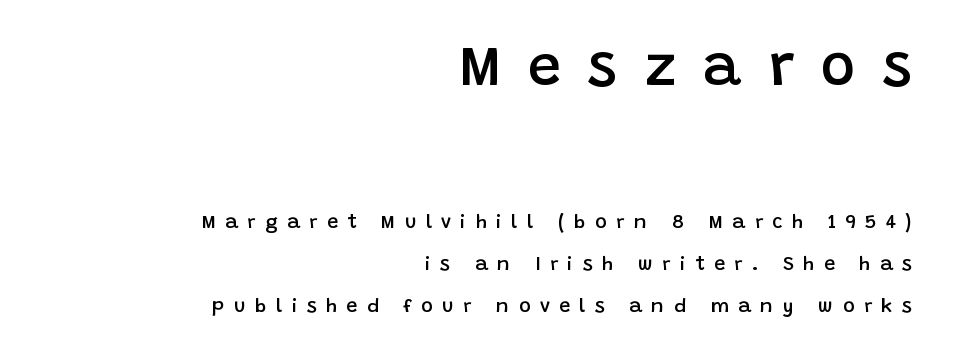
The image shows 59 px semibold sans-serif type, upright; set right-aligned, loose line spacing (2.11x), unusually wide letter spacing (+0.46 em), not underlined; the first (top) block is 2.95x larger; low stroke contrast and a large x-height.
